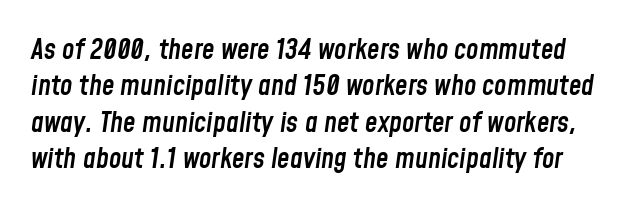
{"italic": "yes", "lean": "right", "slant_degrees": 8, "bold": "semi", "weight": "semibold", "width": "condensed", "stroke_contrast": "low", "x_height": "medium", "monospaced": "no", "underline": "no", "line_spacing": "normal", "line_spacing_ratio": 1.3, "letter_spacing": "normal", "letter_spacing_em": 0.0, "glyph_px": 28}
